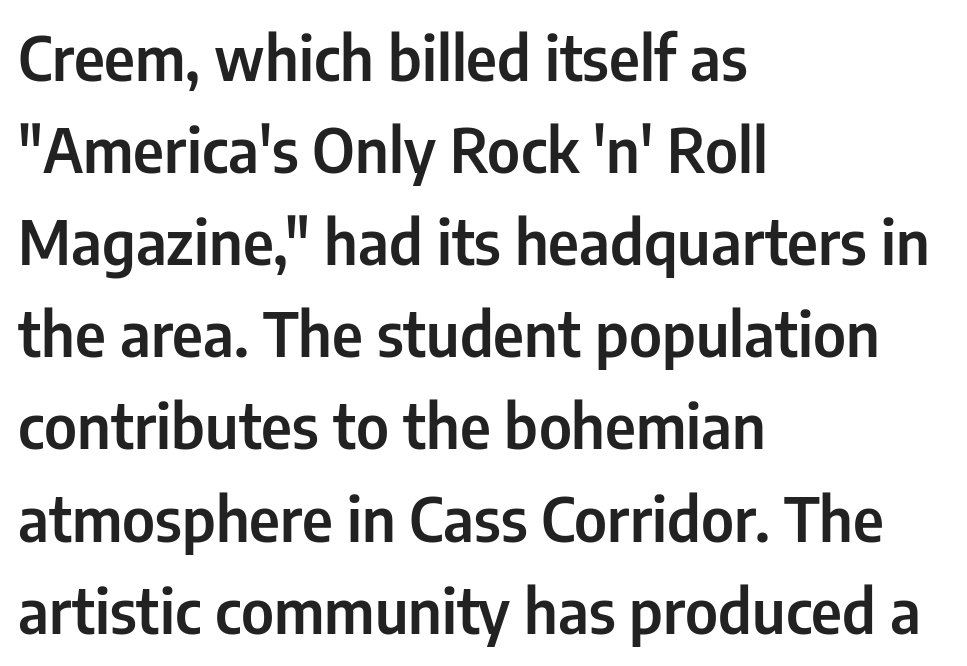
Unlike italic type, these characters show no tilt at all. Normally led — the rows are evenly, conventionally spaced. A typesetter would call this proportional, since set widths differ per character. Unlike a traditional serif, this face leaves its strokes unadorned.
